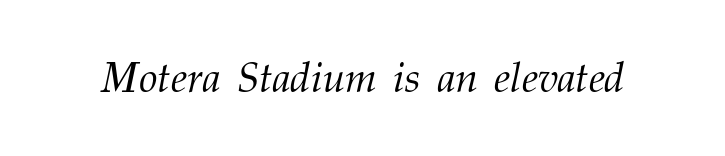
{"serif": "yes", "italic": "yes", "lean": "right", "slant_degrees": 12, "bold": "no", "weight": "light", "width": "normal", "stroke_contrast": "medium", "x_height": "medium", "monospaced": "no", "underline": "no", "letter_spacing": "normal", "letter_spacing_em": 0.0, "glyph_px": 42}
